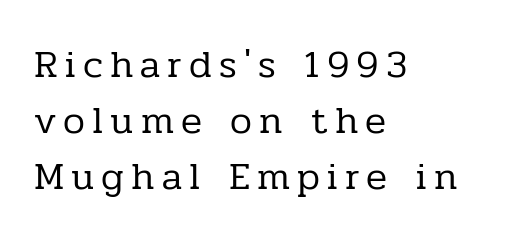
{"serif": "yes", "italic": "no", "bold": "no", "weight": "regular", "width": "normal", "stroke_contrast": "low", "x_height": "medium", "monospaced": "no", "underline": "no", "align": "left", "line_spacing": "normal", "line_spacing_ratio": 1.43, "glyph_px": 39}
